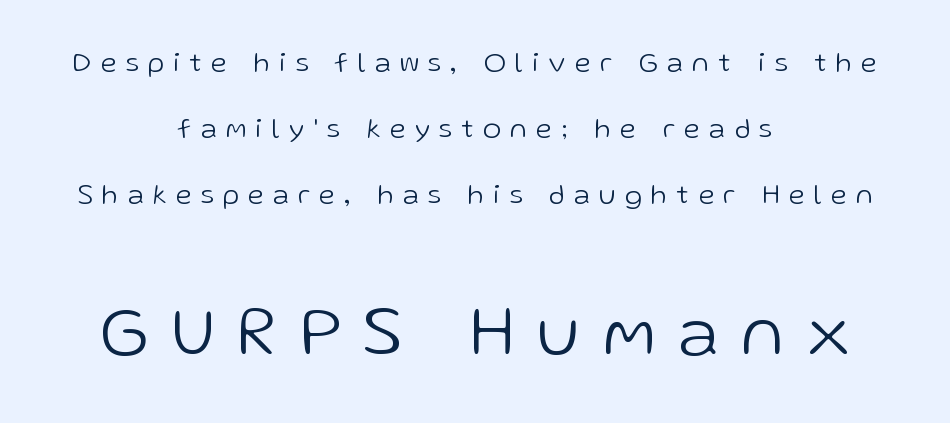
The image shows 71 px light sans-serif type, upright; set centered, loose line spacing (2.36x), unusually wide letter spacing (+0.34 em), not underlined; the second (bottom) block is 2.54x larger; low stroke contrast and a medium x-height.
